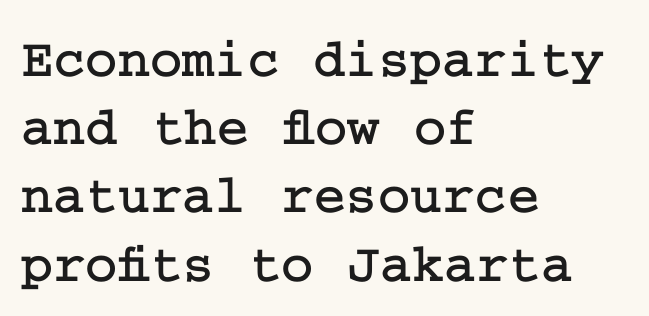
Q: Is the text italic (slanted)? A: No, it is upright.
Q: Is the typeface a serif or a sans-serif typeface? A: Serif.
Q: Is the text underlined? A: No.
Q: How is the paragraph aligned? A: Left-aligned.
Q: Is the spacing between letters normal or unusually wide? A: Normal.
Q: Width (condensed, normal, or wide)? A: Normal.
Q: Stroke contrast? A: Low.
Q: x-height? A: Medium.
